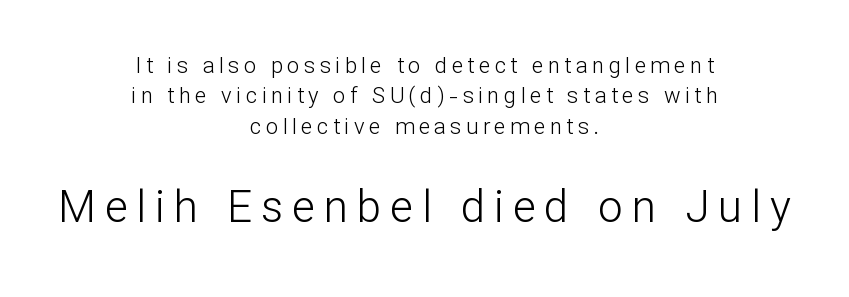
The letters are spread apart with noticeably loose tracking. Quick note: interline space is typical. The rendering enlarges the type as you move from the upper chunk to the lower. Is this a sans? Yes — the strokes have no serifs. The typeface has the unassuming heft of standard copy or less. These lines were composed using upright roman letters.
